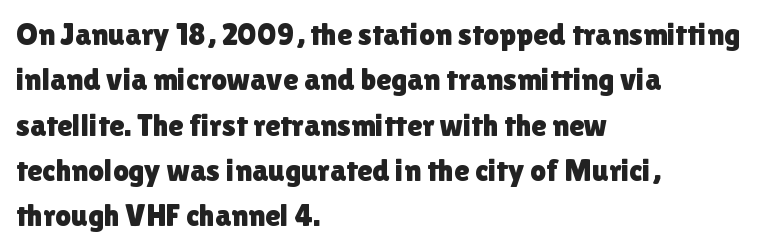
The image shows 31 px sans-serif type, upright; set left-aligned, normal line spacing (1.46x), normal letter spacing, not underlined; low stroke contrast and a medium x-height.
